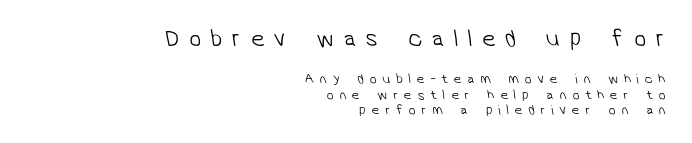
Q: Is the text bold? A: No.
Q: Is the text underlined? A: No.
Q: How is the paragraph aligned? A: Right-aligned.
Q: Is the spacing between letters normal or unusually wide? A: Unusually wide.
Q: Is the spacing between lines tight, normal or loose? A: Tight.
Q: Which block of text is set in a larger size, the first (top) or the second (bottom)? A: The first (top) one.
